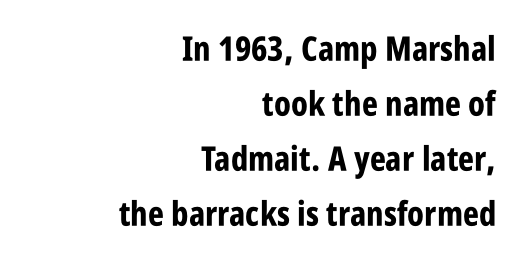
Q: Is the text bold? A: Yes.
Q: Is the text italic (slanted)? A: No, it is upright.
Q: Is the typeface a serif or a sans-serif typeface? A: Sans-serif.
Q: Is the text underlined? A: No.
Q: How is the paragraph aligned? A: Right-aligned.
Q: Is the spacing between letters normal or unusually wide? A: Normal.
Q: Is the spacing between lines tight, normal or loose? A: Normal.
Q: Width (condensed, normal, or wide)? A: Condensed.
Q: Stroke contrast? A: Low.
Q: x-height? A: Large.
Q: Monospaced? A: No.
